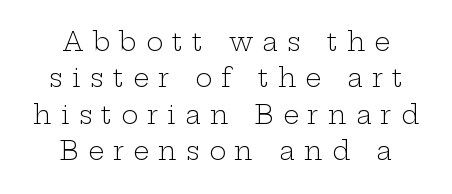
In terms of letterspacing, this is a distinctly airy, spread setting. Weight: not bold — regular or lighter. Clear beneath every line of the passage. The compositor balanced each line on the midline. In terms of leading, this rendering sits right in the middle.
